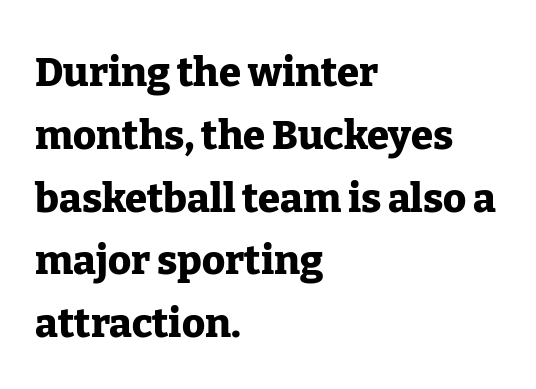
Q: Is the text bold? A: Yes.
Q: Is the text italic (slanted)? A: No, it is upright.
Q: Is the typeface a serif or a sans-serif typeface? A: Serif.
Q: Is the text underlined? A: No.
Q: How is the paragraph aligned? A: Left-aligned.
Q: Is the spacing between letters normal or unusually wide? A: Normal.
Q: Is the spacing between lines tight, normal or loose? A: Normal.
Q: Width (condensed, normal, or wide)? A: Normal.
Q: Stroke contrast? A: Low.
Q: x-height? A: Medium.
Q: Monospaced? A: No.
